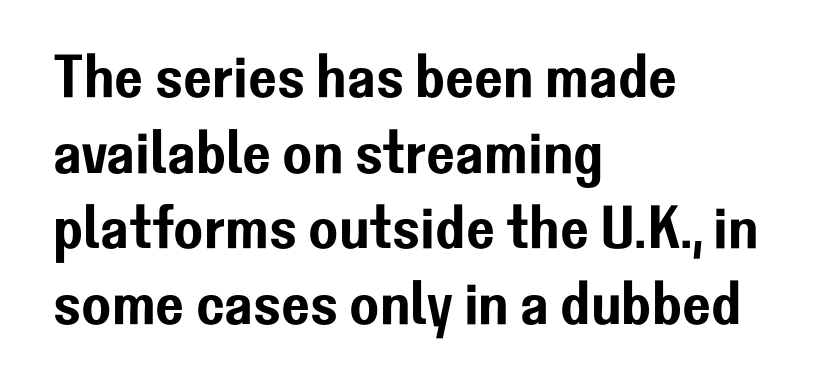
These lines were composed using upright roman letters. Typeset ragged right — the left edge is the straight one. Observe the absence of serifs on each vertical stroke in this sample. The glyphs are unaccompanied by any horizontal stroke below them.
